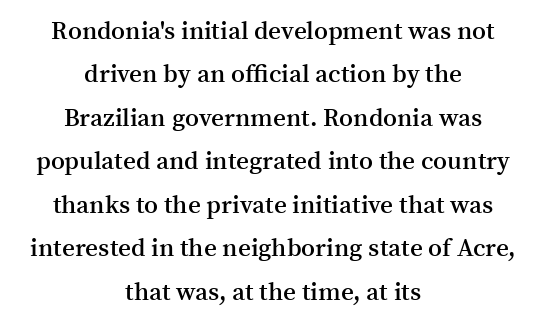
The image shows 25 px text type, upright; set centered, line spacing 1.74x, normal letter spacing, not underlined.
